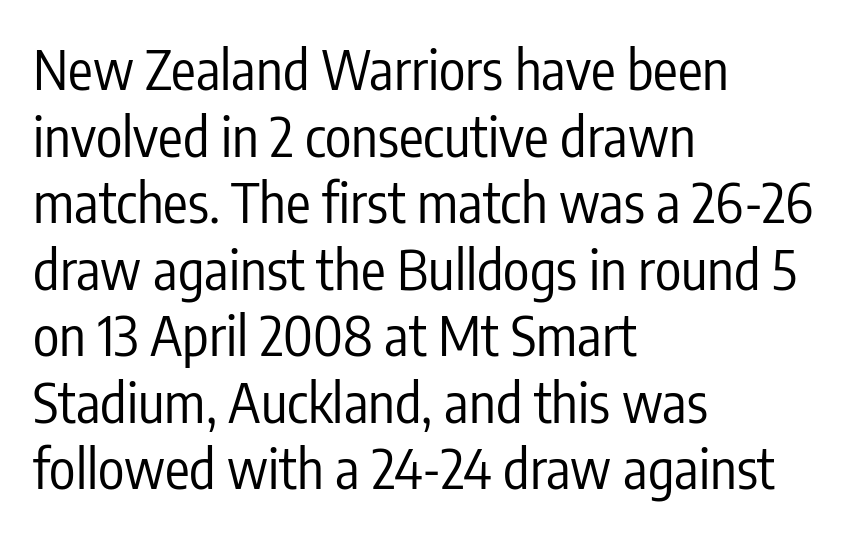
Nothing heavy about these letters — not bold at all. Examine the stroke ends and you'll find no serifs. A student would call this left alignment; a typographer would say flush left, rag right. A bare baseline throughout the passage. Upright lettering throughout.
